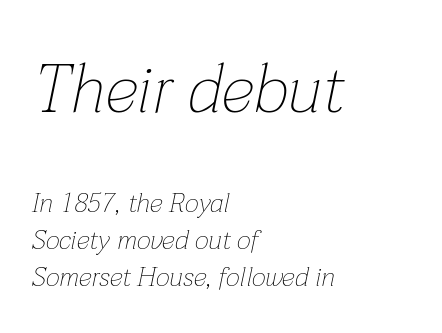
Q: Is the text bold? A: No.
Q: Is the text italic (slanted)? A: Yes, it leans right by about 12 degrees.
Q: Is the text underlined? A: No.
Q: How is the paragraph aligned? A: Left-aligned.
Q: Is the spacing between letters normal or unusually wide? A: Normal.
Q: Is the spacing between lines tight, normal or loose? A: Normal.
Q: Which block of text is set in a larger size, the first (top) or the second (bottom)? A: The first (top) one.
Q: Width (condensed, normal, or wide)? A: Normal.
Q: Stroke contrast? A: Low.
Q: x-height? A: Medium.
Q: Monospaced? A: No.
